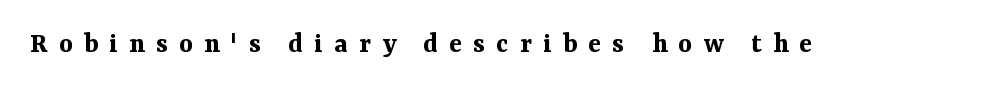
Q: Is the text bold? A: Yes.
Q: Is the text italic (slanted)? A: No, it is upright.
Q: Is the typeface a serif or a sans-serif typeface? A: Serif.
Q: Is the text underlined? A: No.
Q: Is the spacing between letters normal or unusually wide? A: Unusually wide.
Q: Width (condensed, normal, or wide)? A: Normal.
Q: Stroke contrast? A: Medium.
Q: x-height? A: Medium.
Q: Monospaced? A: No.
